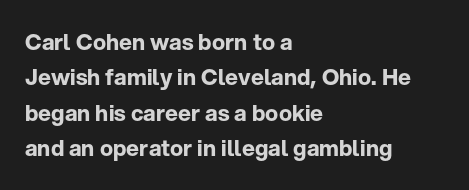
{"italic": "no", "bold": "yes", "underline": "no", "align": "left", "line_spacing": "normal", "line_spacing_ratio": 1.61, "letter_spacing": "normal", "letter_spacing_em": 0.0, "glyph_px": 22}
